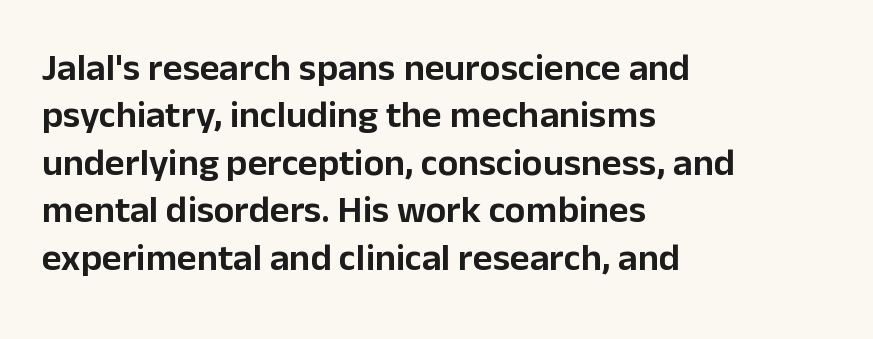
{"serif": "no", "italic": "no", "width": "normal", "stroke_contrast": "low", "x_height": "medium", "monospaced": "no", "underline": "no", "align": "left", "line_spacing": "normal", "line_spacing_ratio": 1.25, "letter_spacing": "normal", "letter_spacing_em": 0.0, "glyph_px": 38}
